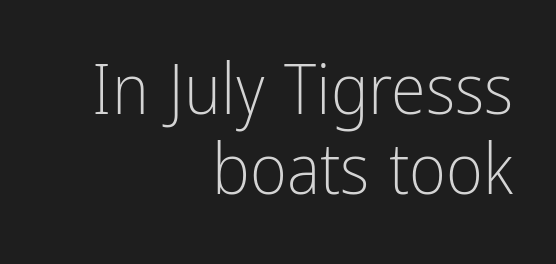
The image shows 71 px light, condensed sans-serif type, upright; set right-aligned, tight line spacing (1.13x), normal letter spacing, not underlined; low stroke contrast and a medium x-height.
